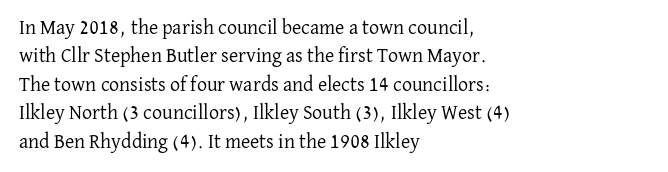
The image shows 20 px text type, upright; set left-aligned, normal line spacing (1.42x), normal letter spacing, not underlined.
